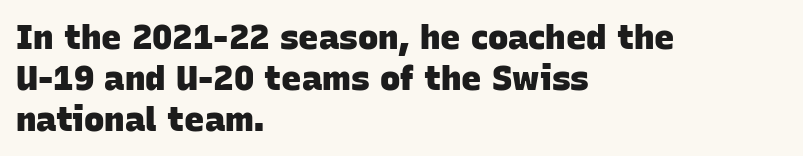
Q: Is the text bold? A: Yes.
Q: Is the typeface a serif or a sans-serif typeface? A: Sans-serif.
Q: Is the text underlined? A: No.
Q: How is the paragraph aligned? A: Left-aligned.
Q: Is the spacing between letters normal or unusually wide? A: Normal.
Q: Width (condensed, normal, or wide)? A: Normal.
Q: Stroke contrast? A: Low.
Q: x-height? A: Large.
Q: Monospaced? A: No.
